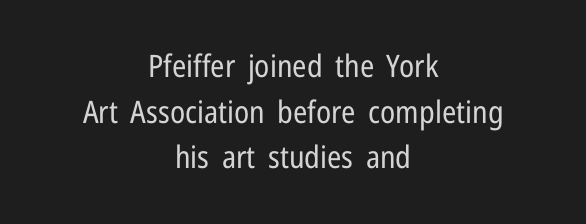
Q: Is the text bold? A: No.
Q: Is the text italic (slanted)? A: No, it is upright.
Q: Is the typeface a serif or a sans-serif typeface? A: Sans-serif.
Q: Is the text underlined? A: No.
Q: How is the paragraph aligned? A: Centered.
Q: Is the spacing between letters normal or unusually wide? A: Normal.
Q: Is the spacing between lines tight, normal or loose? A: Normal.
Q: Width (condensed, normal, or wide)? A: Condensed.
Q: Stroke contrast? A: Low.
Q: x-height? A: Medium.
Q: Monospaced? A: No.
